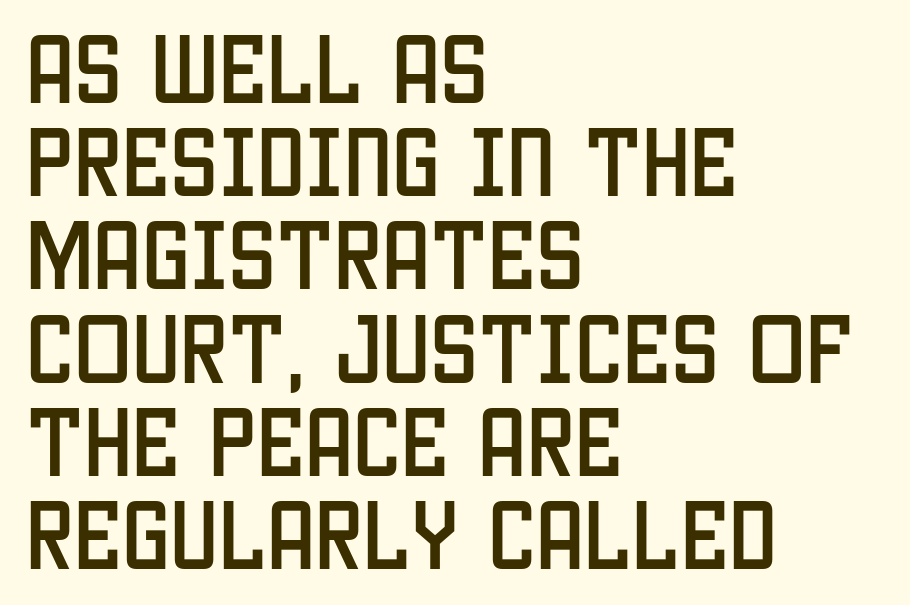
{"serif": "no", "italic": "no", "width": "condensed", "stroke_contrast": "low", "x_height": "large", "monospaced": "no", "underline": "no", "align": "left", "line_spacing_ratio": 1.21, "letter_spacing": "normal", "letter_spacing_em": 0.0, "glyph_px": 77}
